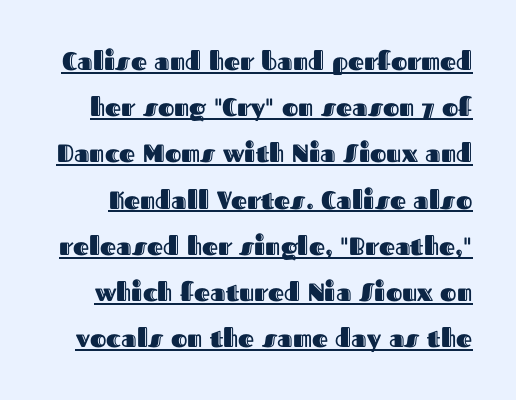
In terms of letterspacing, this is plain default setting. The font's upright variant was chosen for this text. Does a line run under the words? Yes, clearly.
